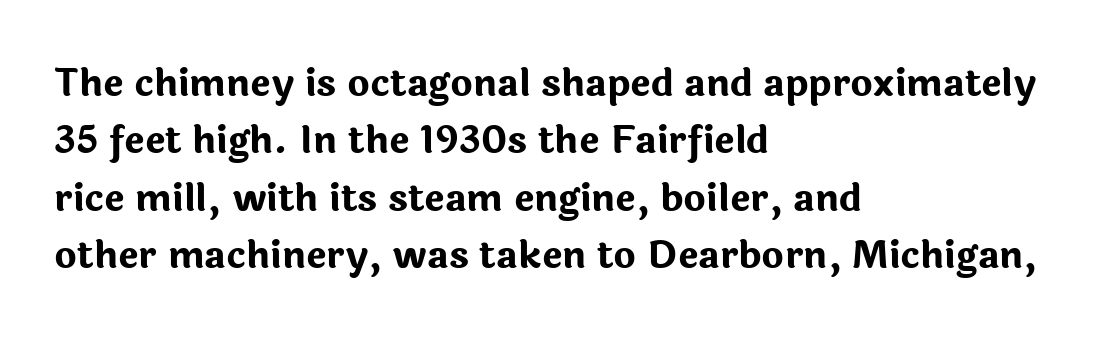
Q: Is the text bold? A: Yes.
Q: Is the text italic (slanted)? A: No, it is upright.
Q: Is the typeface a serif or a sans-serif typeface? A: Sans-serif.
Q: Is the text underlined? A: No.
Q: How is the paragraph aligned? A: Left-aligned.
Q: Is the spacing between letters normal or unusually wide? A: Normal.
Q: Is the spacing between lines tight, normal or loose? A: Normal.
Q: Width (condensed, normal, or wide)? A: Normal.
Q: Stroke contrast? A: Low.
Q: x-height? A: Medium.
Q: Monospaced? A: No.
